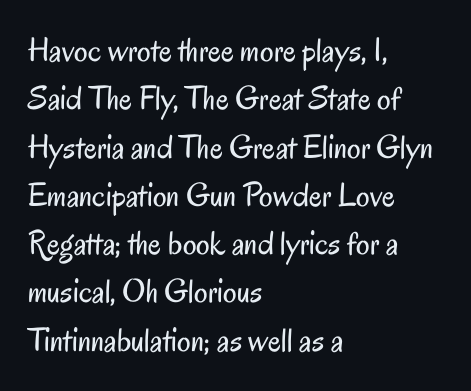
The image shows 34 px regular-weight, condensed sans-serif type, upright; set left-aligned, normal line spacing (1.42x), normal letter spacing, not underlined; low stroke contrast and a small x-height.
